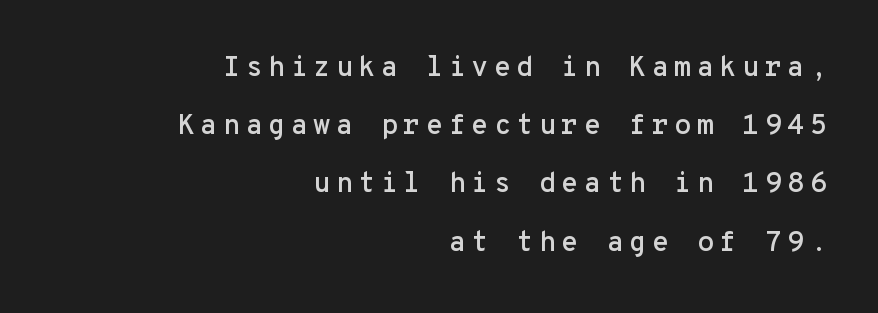
The space beneath each line is pristine and unruled. The paragraph shown leans on its right margin. Are there feet on the stems? There aren't — it's a sans. When letters stand straight like this, we call the style roman or upright.
